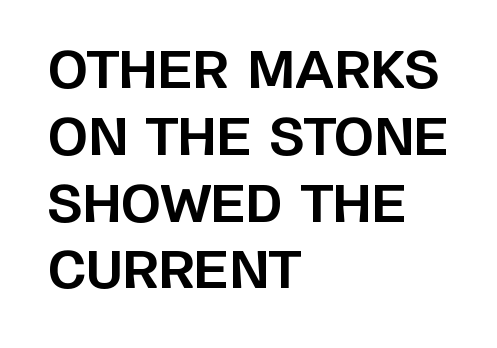
{"serif": "no", "italic": "no", "bold": "yes", "weight": "bold", "width": "normal", "stroke_contrast": "low", "x_height": "large", "monospaced": "no", "underline": "no", "align": "left", "line_spacing": "normal", "line_spacing_ratio": 1.31, "letter_spacing": "normal", "letter_spacing_em": 0.0, "glyph_px": 51}
